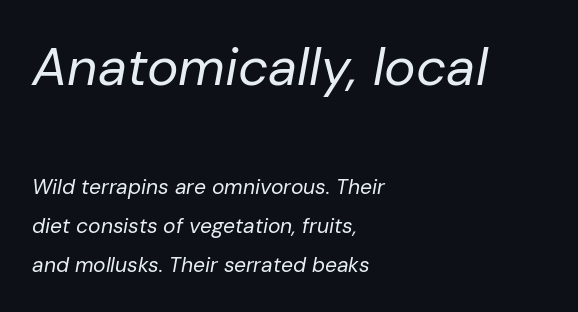
{"italic": "yes", "lean": "right", "slant_degrees": 10, "bold": "no", "weight": "regular", "width": "normal", "stroke_contrast": "low", "x_height": "medium", "monospaced": "no", "underline": "no", "align": "left", "line_spacing_ratio": 1.86, "letter_spacing": "normal", "letter_spacing_em": 0.0, "larger_block": "first", "size_ratio": 2.52, "glyph_px": 53}
